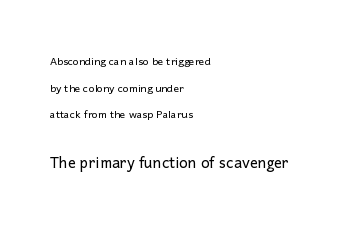
The image shows 20 px text type, upright; set left-aligned, loose line spacing (1.9x), normal letter spacing, not underlined; the second (bottom) block is 1.43x larger.
